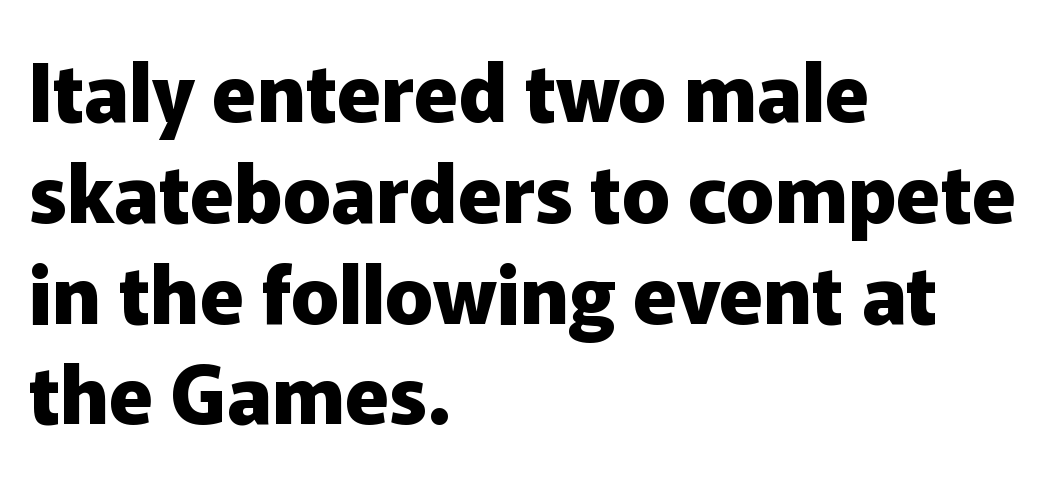
The words here are not underlined. Check where the strokes stop: nothing finishes them off — pure sans. The rendering uses natural spacing where letterforms have individual widths. The rag falls on the right side of this text block.
